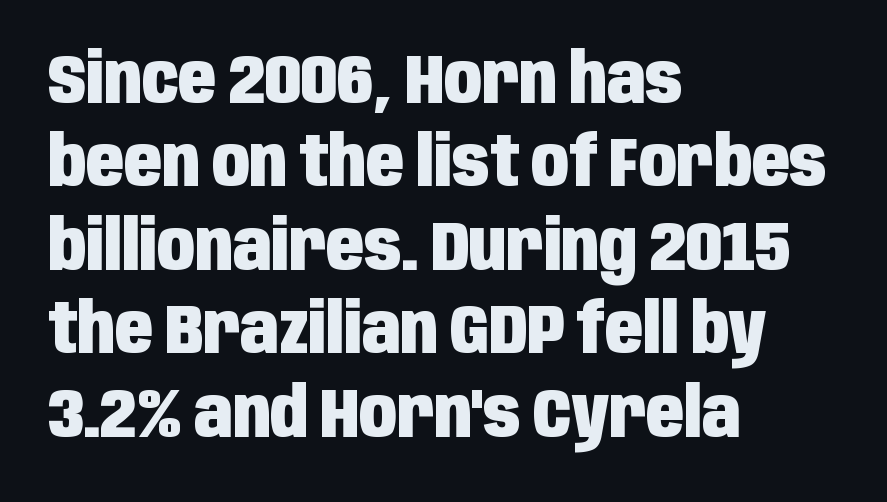
{"serif": "no", "italic": "no", "bold": "yes", "weight": "heavy", "width": "condensed", "stroke_contrast": "low", "x_height": "large", "monospaced": "no", "underline": "no", "align": "left", "line_spacing_ratio": 1.21, "letter_spacing": "normal", "letter_spacing_em": 0.0, "glyph_px": 69}
